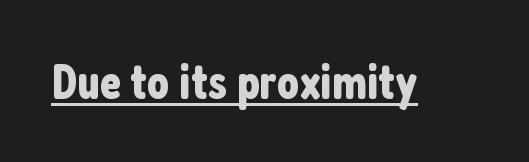
{"serif": "no", "italic": "no", "width": "condensed", "stroke_contrast": "low", "x_height": "medium", "monospaced": "no", "underline": "yes", "letter_spacing": "normal", "letter_spacing_em": 0.0, "glyph_px": 49}
